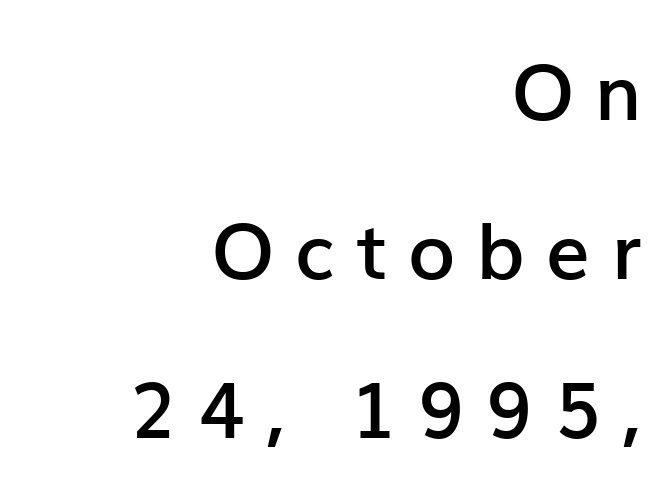
The image shows 78 px semibold sans-serif type, upright; set right-aligned, loose line spacing (2.04x), unusually wide letter spacing (+0.26 em), not underlined; low stroke contrast and a medium x-height.
